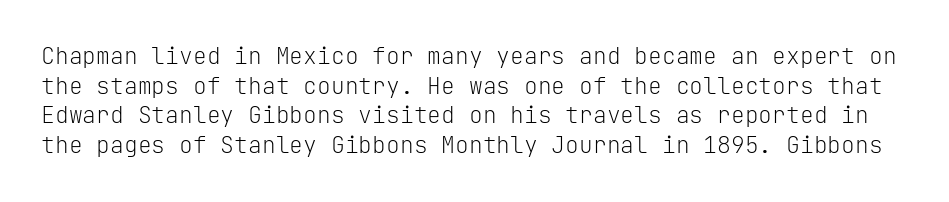
{"italic": "no", "bold": "no", "underline": "no", "line_spacing": "normal", "line_spacing_ratio": 1.29, "letter_spacing": "normal", "letter_spacing_em": 0.0, "glyph_px": 23}
